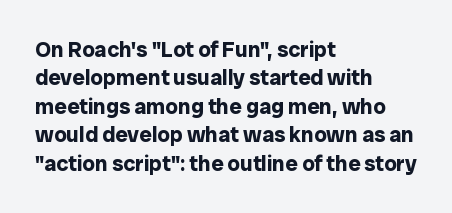
This is the regular roman posture of the typeface. The lines in this sample share a left origin and differ only in where they stop. Standard letterfit; no display-style spreading of the glyphs. Heavy-handed strokes throughout: this text is bold. The space directly below the letters is spotless.
